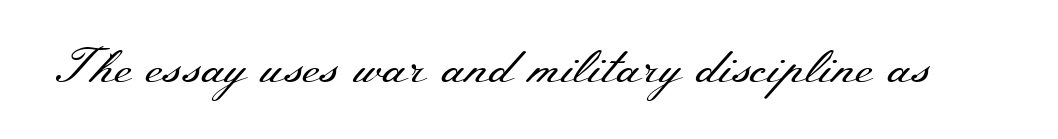
Q: Is the text bold? A: No.
Q: Is the text italic (slanted)? A: Yes.
Q: Is the typeface a serif or a sans-serif typeface? A: Serif.
Q: Is the text underlined? A: No.
Q: Is the spacing between letters normal or unusually wide? A: Normal.
Q: Width (condensed, normal, or wide)? A: Wide.
Q: Stroke contrast? A: Medium.
Q: x-height? A: Small.
Q: Monospaced? A: No.
